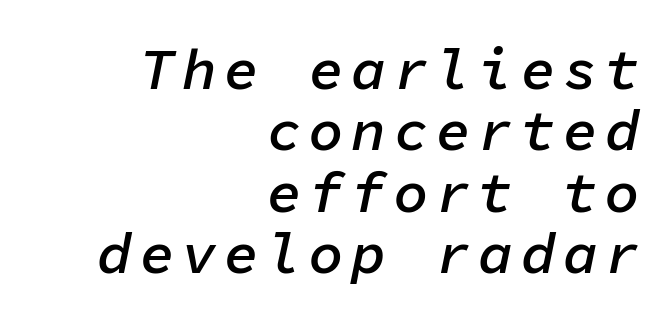
{"italic": "yes", "lean": "right", "slant_degrees": 11, "bold": "semi", "weight": "semibold", "width": "normal", "stroke_contrast": "low", "x_height": "medium", "monospaced": "yes", "underline": "no", "align": "right", "line_spacing": "tight", "line_spacing_ratio": 1.06, "glyph_px": 58}
